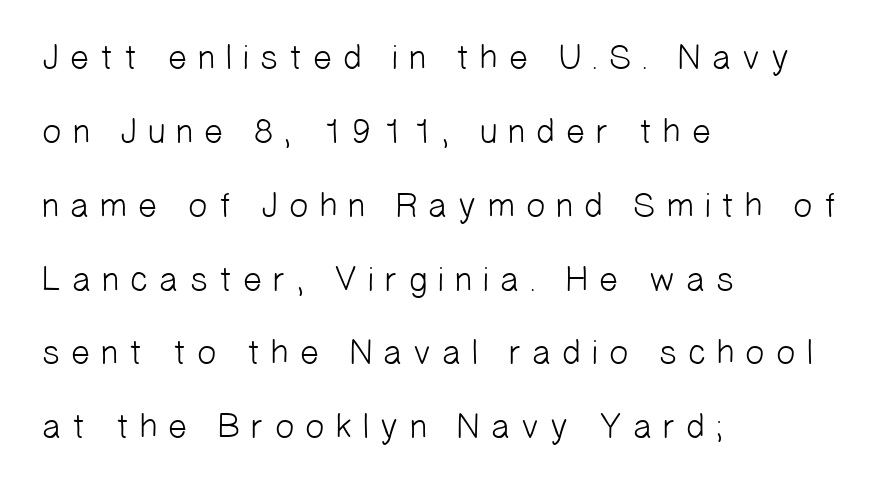
{"serif": "no", "bold": "no", "weight": "light", "width": "normal", "stroke_contrast": "low", "x_height": "medium", "monospaced": "no", "underline": "no", "align": "left", "line_spacing": "loose", "line_spacing_ratio": 2.11, "letter_spacing": "wide", "letter_spacing_em": 0.26, "glyph_px": 35}
